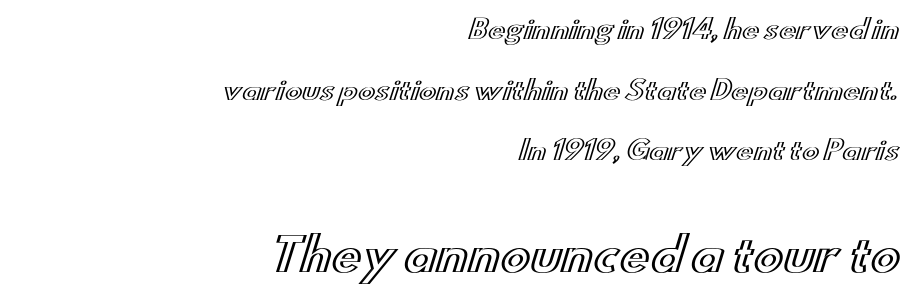
Q: Is the text italic (slanted)? A: Yes.
Q: Is the text underlined? A: No.
Q: How is the paragraph aligned? A: Right-aligned.
Q: Is the spacing between letters normal or unusually wide? A: Normal.
Q: Is the spacing between lines tight, normal or loose? A: Loose.
Q: Which block of text is set in a larger size, the first (top) or the second (bottom)? A: The second (bottom) one.
Q: Width (condensed, normal, or wide)? A: Wide.
Q: x-height? A: Small.
Q: Monospaced? A: No.
